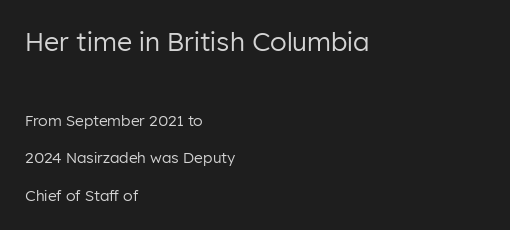
Style check: upright. In this sample the first text group is rendered at the bigger scale. This rendering leaves character spacing at its baseline value. On a weight scale, this lands at 450 or below. Notice how the passage keeps a crisp vertical edge on the left only.
